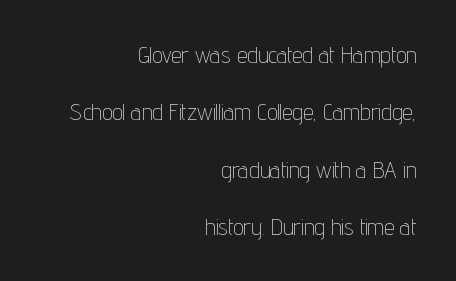
Q: Is the text bold? A: No.
Q: Is the text italic (slanted)? A: No, it is upright.
Q: Is the text underlined? A: No.
Q: How is the paragraph aligned? A: Right-aligned.
Q: Is the spacing between letters normal or unusually wide? A: Normal.
Q: Is the spacing between lines tight, normal or loose? A: Loose.
